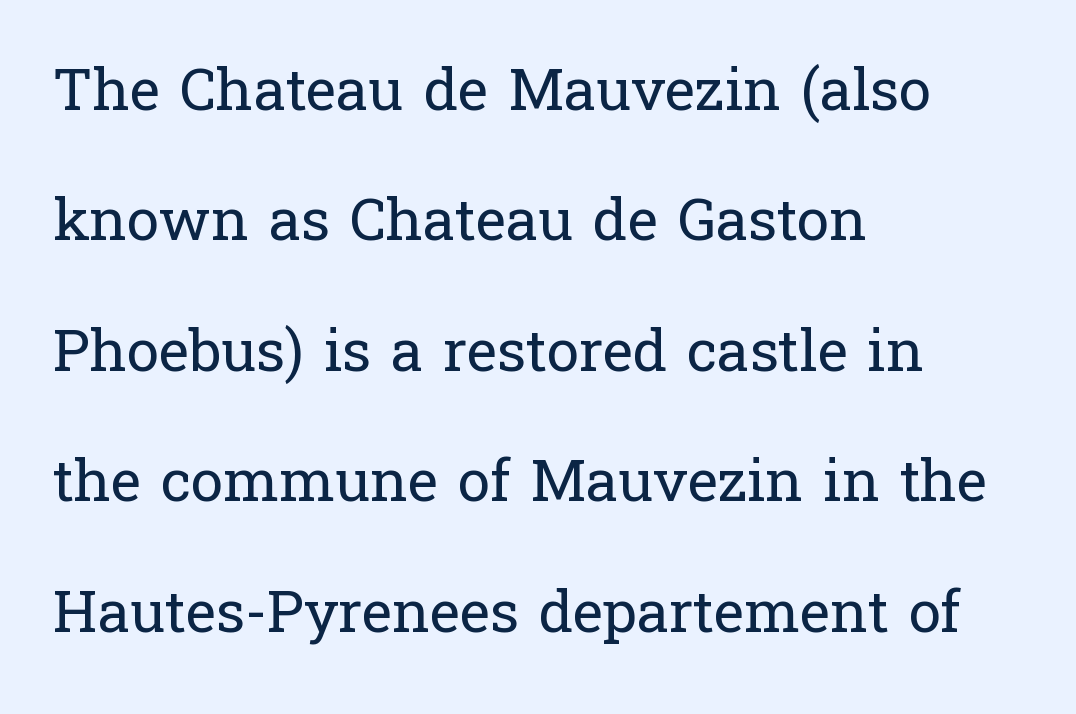
{"serif": "yes", "italic": "no", "bold": "no", "weight": "regular", "width": "normal", "stroke_contrast": "low", "x_height": "medium", "monospaced": "no", "underline": "no", "align": "left", "line_spacing": "loose", "line_spacing_ratio": 2.25, "letter_spacing": "normal", "letter_spacing_em": 0.0, "glyph_px": 58}
